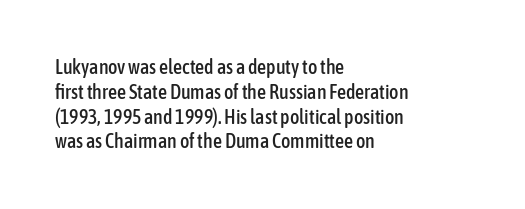
A roman cut, with each character standing at attention. The letters sit at their default tracking, neither squeezed nor spread. Compared with a centered layout, this one pins lines to the left instead. Clear beneath every line of the passage.
